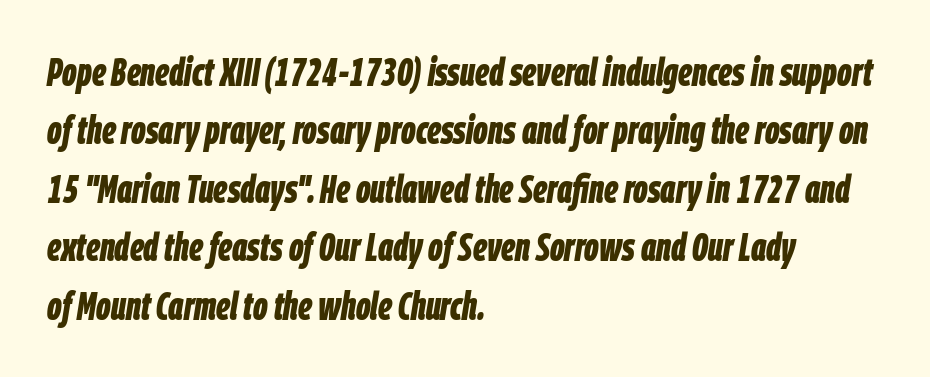
{"italic": "yes", "lean": "right", "slant_degrees": 9, "bold": "yes", "weight": "bold", "width": "condensed", "stroke_contrast": "low", "x_height": "large", "monospaced": "no", "underline": "no", "align": "left", "line_spacing": "normal", "line_spacing_ratio": 1.46, "letter_spacing": "normal", "letter_spacing_em": 0.0, "glyph_px": 40}
